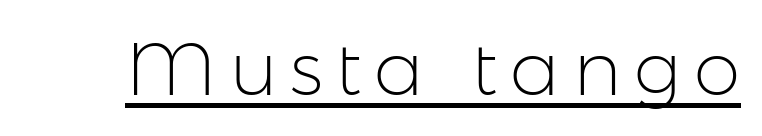
The image shows 75 px light sans-serif type, upright; set underlined; low stroke contrast and a medium x-height.
